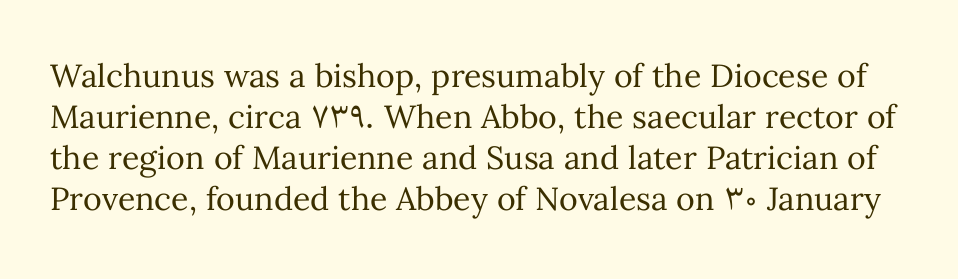
The image shows 32 px regular-weight type, upright; set normal line spacing (1.28x), normal letter spacing, not underlined; medium stroke contrast and a medium x-height.
